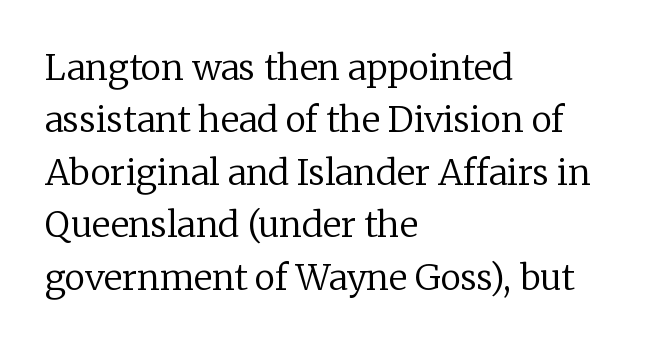
Q: Is the text bold? A: No.
Q: Is the text italic (slanted)? A: No, it is upright.
Q: Is the typeface a serif or a sans-serif typeface? A: Serif.
Q: Is the text underlined? A: No.
Q: How is the paragraph aligned? A: Left-aligned.
Q: Is the spacing between letters normal or unusually wide? A: Normal.
Q: Is the spacing between lines tight, normal or loose? A: Normal.
Q: Width (condensed, normal, or wide)? A: Normal.
Q: Stroke contrast? A: Low.
Q: x-height? A: Medium.
Q: Monospaced? A: No.
